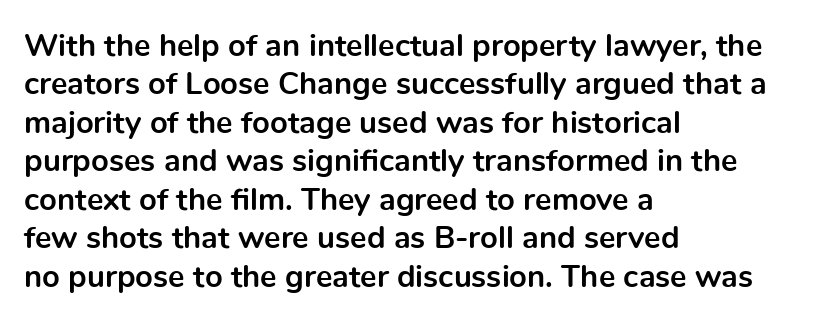
Every character sits straight up, as roman type does. Line beginnings align vertically; line endings do not. Nothing sits at the stroke ends, so this counts as sans-serif. Thick stems and heavy bowls — unmistakably bold. A bare baseline throughout the passage.
